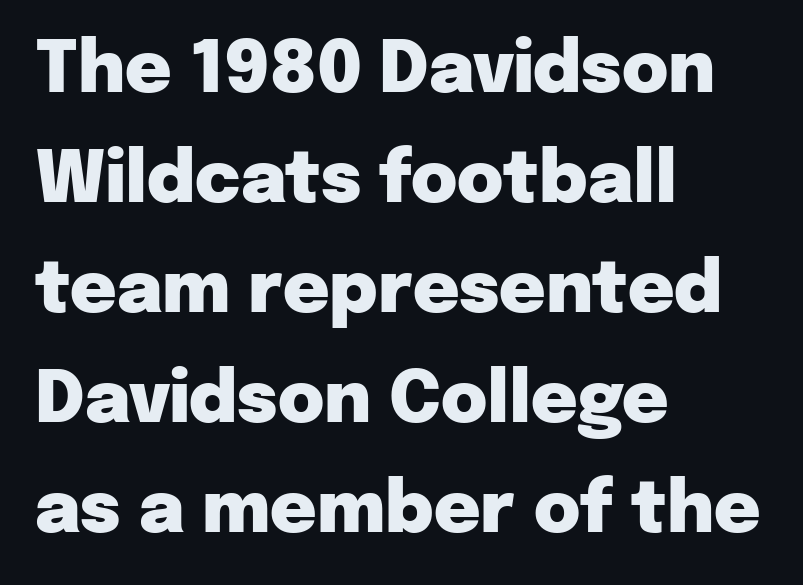
{"serif": "no", "italic": "no", "bold": "yes", "weight": "heavy", "width": "normal", "stroke_contrast": "low", "x_height": "medium", "monospaced": "no", "underline": "no", "align": "left", "line_spacing": "normal", "line_spacing_ratio": 1.55, "letter_spacing": "normal", "letter_spacing_em": 0.0, "glyph_px": 71}
